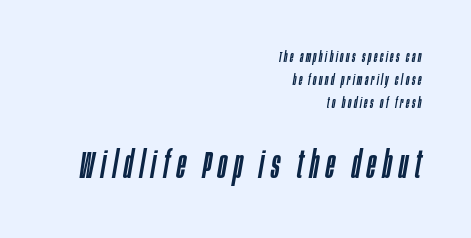
Q: Is the text italic (slanted)? A: Yes, it leans right by about 10 degrees.
Q: Is the text underlined? A: No.
Q: How is the paragraph aligned? A: Right-aligned.
Q: Is the spacing between lines tight, normal or loose? A: Normal.
Q: Which block of text is set in a larger size, the first (top) or the second (bottom)? A: The second (bottom) one.
Q: Width (condensed, normal, or wide)? A: Condensed.
Q: Stroke contrast? A: Low.
Q: x-height? A: Large.
Q: Monospaced? A: No.
